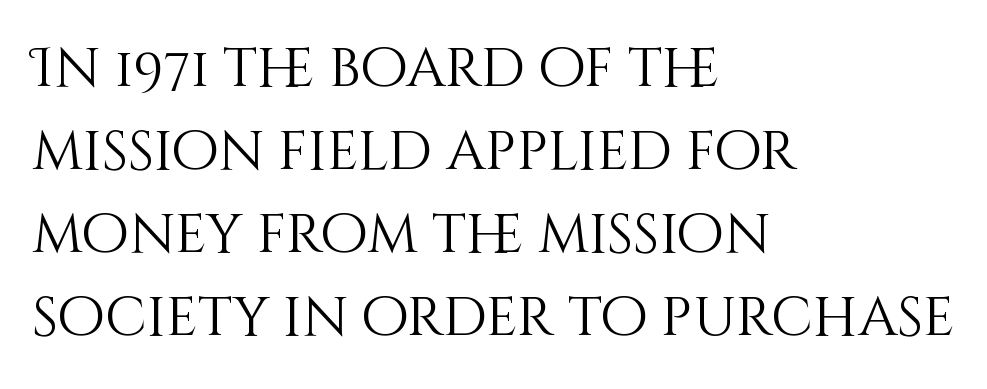
Q: Is the text bold? A: No.
Q: Is the text italic (slanted)? A: No, it is upright.
Q: Is the text underlined? A: No.
Q: How is the paragraph aligned? A: Left-aligned.
Q: Is the spacing between letters normal or unusually wide? A: Normal.
Q: Is the spacing between lines tight, normal or loose? A: Normal.
Q: Width (condensed, normal, or wide)? A: Normal.
Q: Stroke contrast? A: Medium.
Q: x-height? A: Large.
Q: Monospaced? A: No.
